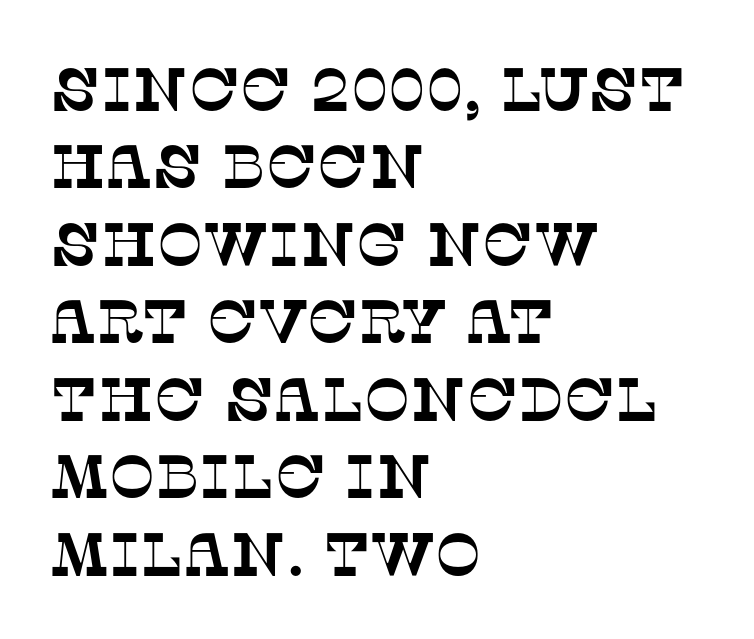
Q: Is the typeface a serif or a sans-serif typeface? A: Serif.
Q: Is the text underlined? A: No.
Q: How is the paragraph aligned? A: Left-aligned.
Q: Is the spacing between letters normal or unusually wide? A: Normal.
Q: Is the spacing between lines tight, normal or loose? A: Normal.
Q: Width (condensed, normal, or wide)? A: Normal.
Q: Stroke contrast? A: Low.
Q: x-height? A: Large.
Q: Monospaced? A: No.
